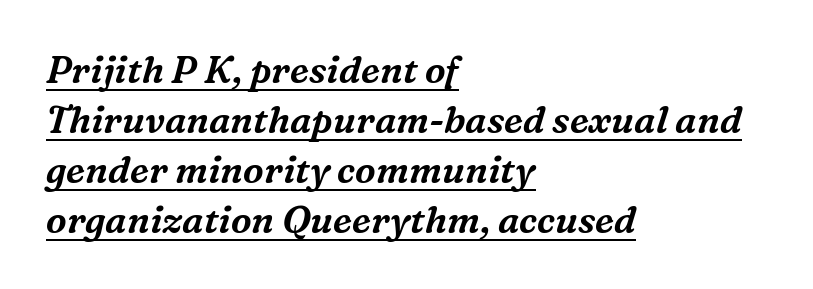
The image shows 37 px serif type, italic (leaning right); set left-aligned, normal line spacing (1.35x), normal letter spacing, underlined; medium stroke contrast and a medium x-height.
